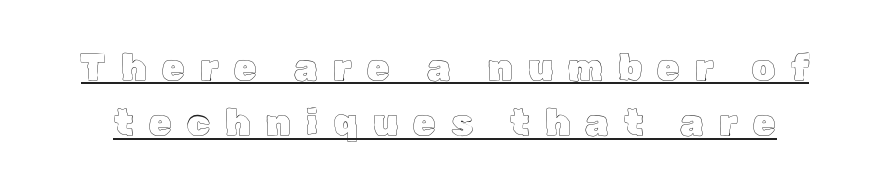
Nope, not italic — everything's standing straight. Notice how a bar underscores the lettering throughout. Do the characters align in a grid? No, the font is proportional. The gaps between neighbouring characters are conspicuously large. Quick note: interline space is typical.
